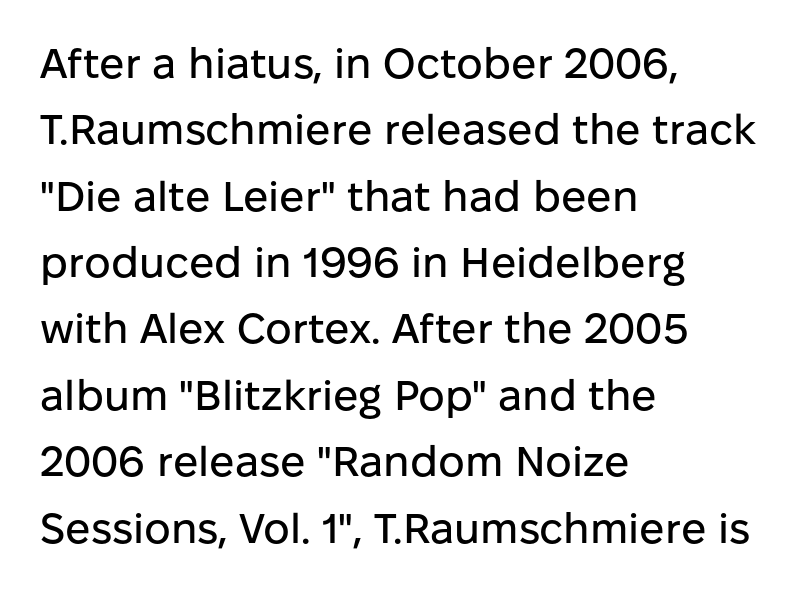
The image shows 42 px sans-serif type, upright; set left-aligned, normal line spacing (1.58x), normal letter spacing, not underlined; low stroke contrast and a medium x-height.
